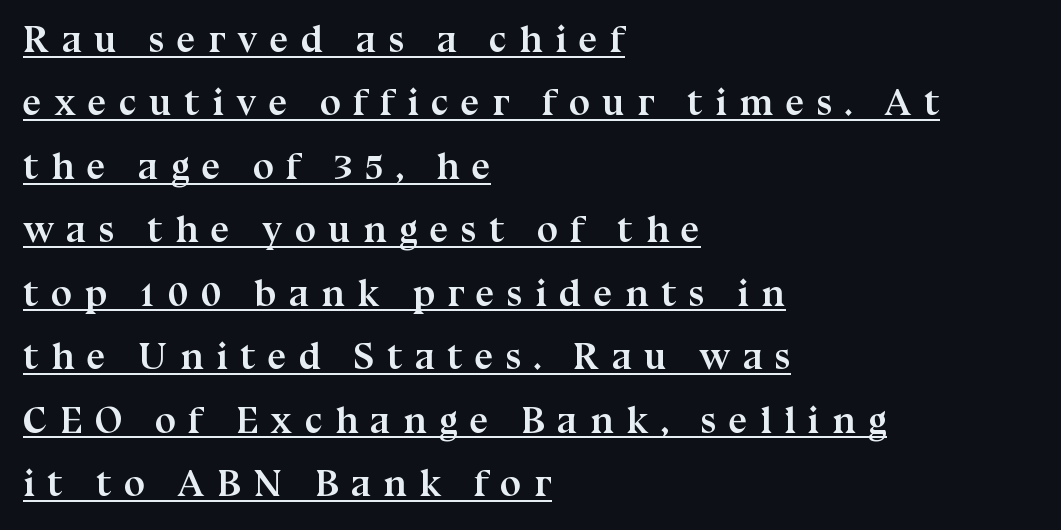
Q: Is the text bold? A: Yes.
Q: Is the text italic (slanted)? A: No, it is upright.
Q: Is the typeface a serif or a sans-serif typeface? A: Serif.
Q: Is the text underlined? A: Yes.
Q: How is the paragraph aligned? A: Left-aligned.
Q: Is the spacing between letters normal or unusually wide? A: Unusually wide.
Q: Is the spacing between lines tight, normal or loose? A: Normal.
Q: Width (condensed, normal, or wide)? A: Normal.
Q: Stroke contrast? A: Medium.
Q: x-height? A: Medium.
Q: Monospaced? A: No.
